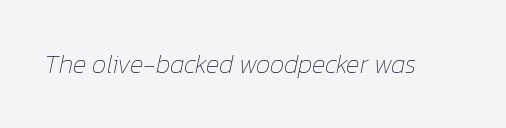
Q: Is the text bold? A: No.
Q: Is the text italic (slanted)? A: Yes, it leans right by about 12 degrees.
Q: Is the text underlined? A: No.
Q: Is the spacing between letters normal or unusually wide? A: Normal.
